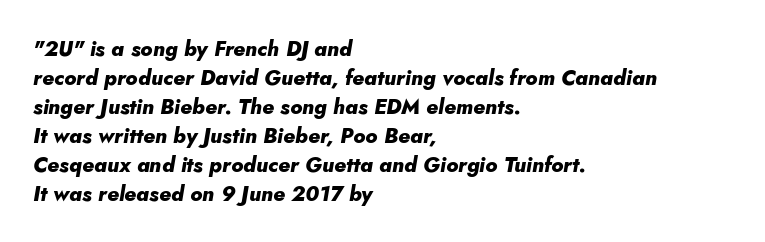
Q: Is the text bold? A: Yes.
Q: Is the text italic (slanted)? A: Yes, it leans right by about 5 degrees.
Q: Is the text underlined? A: No.
Q: How is the paragraph aligned? A: Left-aligned.
Q: Is the spacing between letters normal or unusually wide? A: Normal.
Q: Is the spacing between lines tight, normal or loose? A: Normal.
